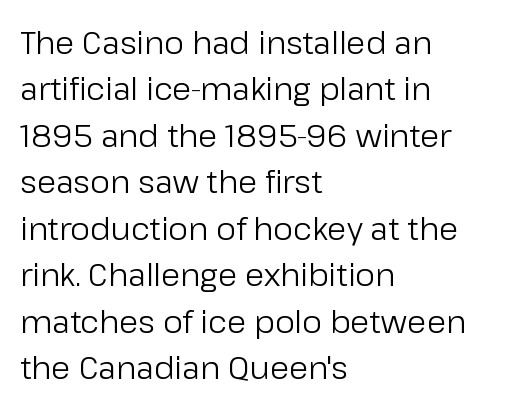
The image shows 31 px regular-weight sans-serif type, upright; set left-aligned, normal line spacing (1.5x), normal letter spacing, not underlined; low stroke contrast and a medium x-height.
